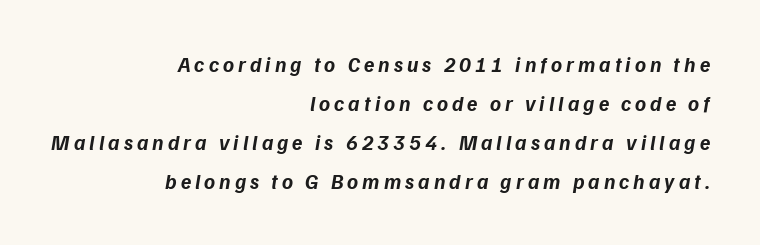
Every character sits at an angle, as italics do. These lines carry a lot of weight — the face is fully bold. Check under the words: just untouched page. All the whitespace from short lines collects on the left.
